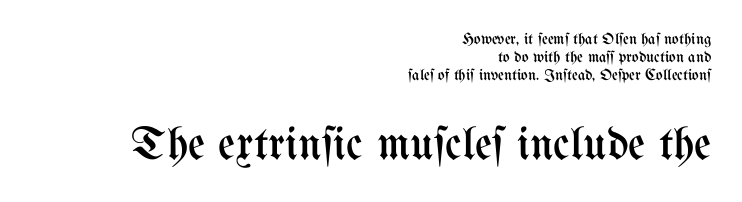
Q: Is the text bold? A: No.
Q: Is the text italic (slanted)? A: No, it is upright.
Q: Is the text underlined? A: No.
Q: How is the paragraph aligned? A: Right-aligned.
Q: Is the spacing between letters normal or unusually wide? A: Normal.
Q: Is the spacing between lines tight, normal or loose? A: Tight.
Q: Which block of text is set in a larger size, the first (top) or the second (bottom)? A: The second (bottom) one.
Q: Width (condensed, normal, or wide)? A: Condensed.
Q: Stroke contrast? A: Medium.
Q: x-height? A: Medium.
Q: Monospaced? A: No.
